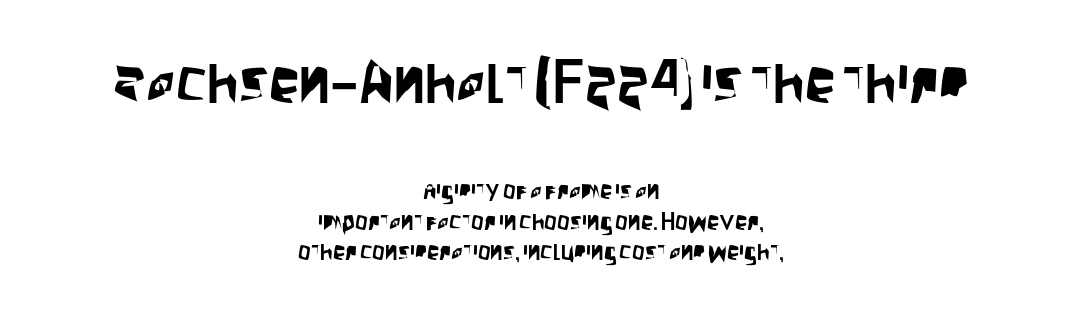
{"serif": "no", "italic": "no", "width": "condensed", "stroke_contrast": "low", "x_height": "large", "monospaced": "no", "underline": "no", "align": "center", "line_spacing_ratio": 1.23, "letter_spacing": "normal", "letter_spacing_em": 0.0, "larger_block": "first", "size_ratio": 2.48, "glyph_px": 62}
